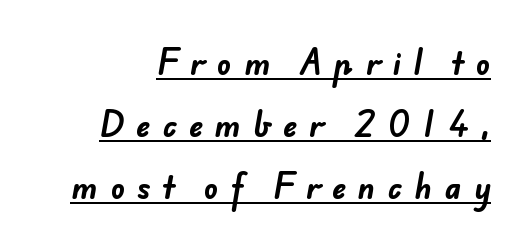
Q: Is the text bold? A: Yes.
Q: Is the typeface a serif or a sans-serif typeface? A: Sans-serif.
Q: Is the text underlined? A: Yes.
Q: Is the spacing between letters normal or unusually wide? A: Unusually wide.
Q: Is the spacing between lines tight, normal or loose? A: Loose.
Q: Width (condensed, normal, or wide)? A: Normal.
Q: Stroke contrast? A: Low.
Q: x-height? A: Small.
Q: Monospaced? A: No.
